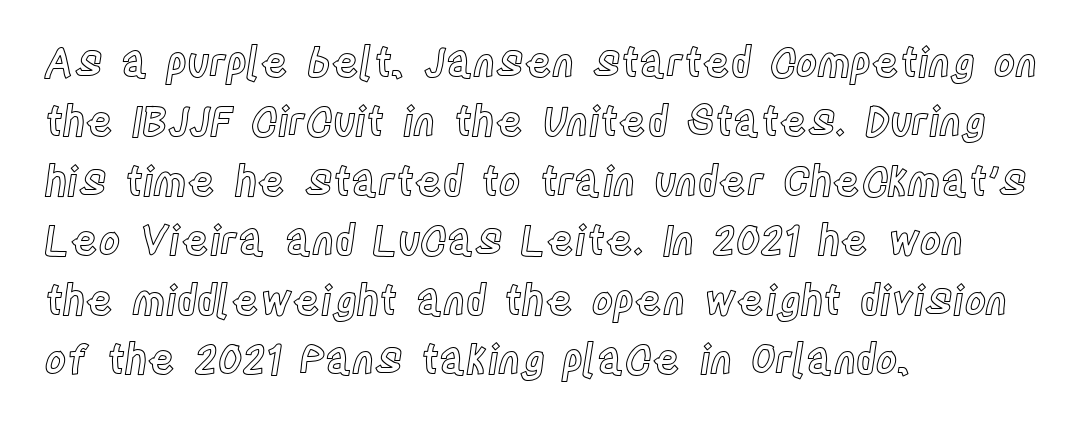
Q: Is the text italic (slanted)? A: Yes.
Q: Is the text underlined? A: No.
Q: How is the paragraph aligned? A: Left-aligned.
Q: Is the spacing between letters normal or unusually wide? A: Normal.
Q: Is the spacing between lines tight, normal or loose? A: Normal.
Q: Width (condensed, normal, or wide)? A: Condensed.
Q: x-height? A: Large.
Q: Monospaced? A: No.
